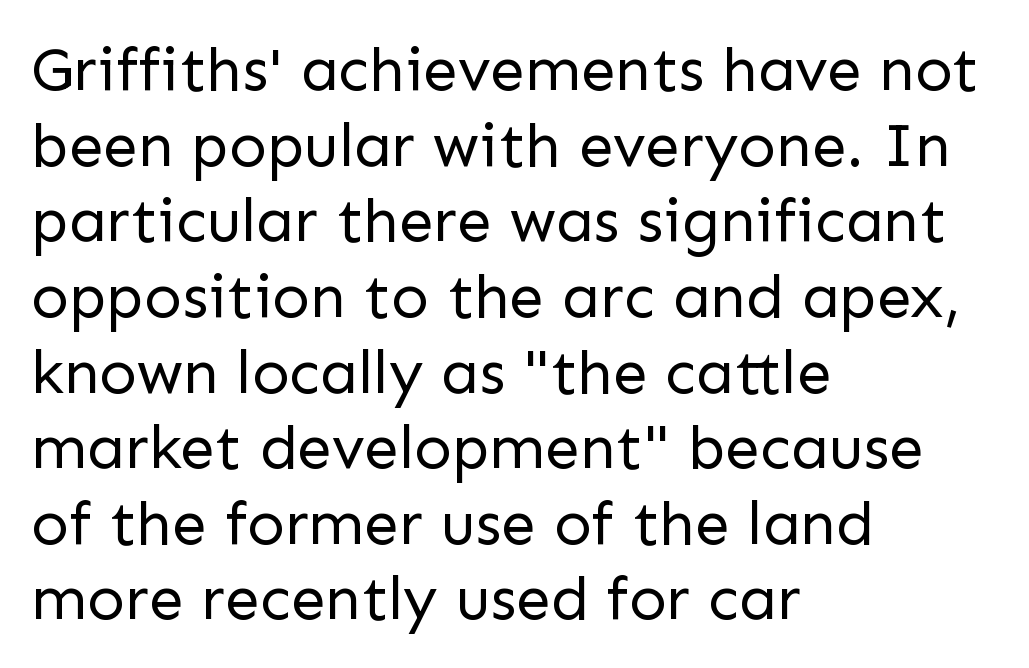
{"serif": "no", "italic": "no", "bold": "no", "weight": "regular", "width": "normal", "stroke_contrast": "low", "x_height": "medium", "monospaced": "no", "underline": "no", "align": "left", "line_spacing_ratio": 1.22, "letter_spacing": "normal", "letter_spacing_em": 0.0, "glyph_px": 62}
